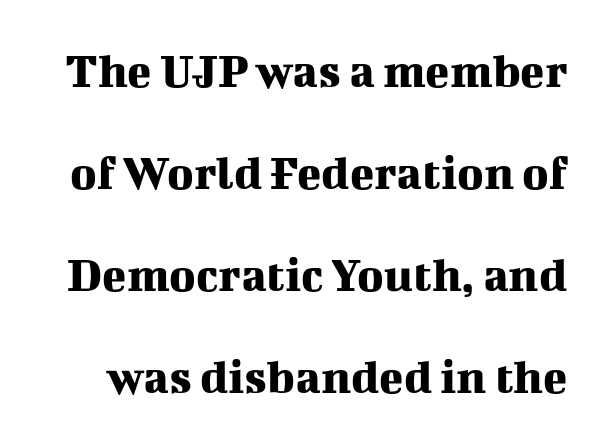
This rendering employs a face with finishing strokes, i.e., a serif. The passage shown is typed in a proportional face where columns would drift. A great deal of white space separates one row of letters from the next. The space directly below the letters is spotless.
